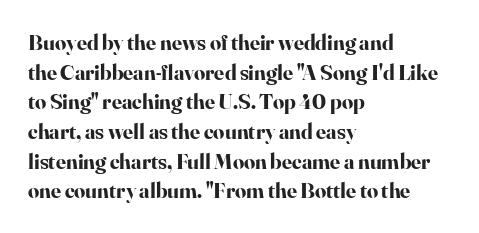
{"italic": "no", "bold": "yes", "underline": "no", "align": "left", "line_spacing": "normal", "line_spacing_ratio": 1.35, "letter_spacing": "normal", "letter_spacing_em": 0.0, "glyph_px": 22}
